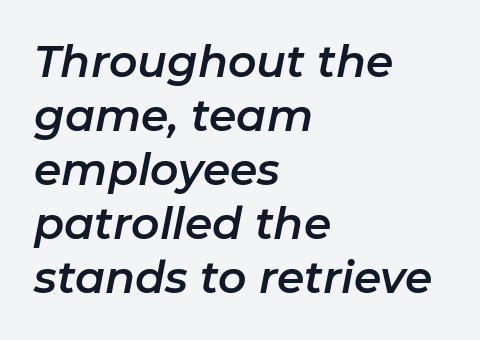
{"italic": "yes", "lean": "right", "slant_degrees": 11, "width": "normal", "stroke_contrast": "low", "x_height": "medium", "monospaced": "no", "underline": "no", "align": "left", "line_spacing_ratio": 1.23, "letter_spacing": "normal", "letter_spacing_em": 0.0, "glyph_px": 44}
